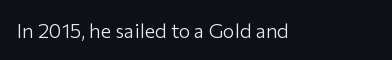
{"italic": "no", "bold": "no", "underline": "no", "letter_spacing": "normal", "letter_spacing_em": 0.0, "glyph_px": 20}
